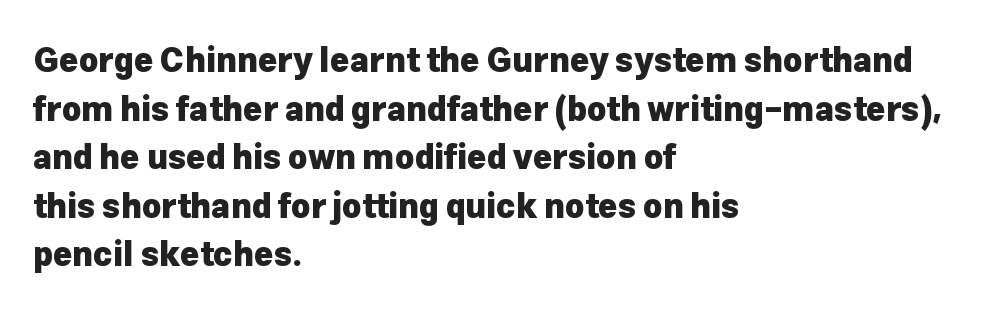
{"serif": "no", "italic": "no", "bold": "yes", "weight": "heavy", "width": "normal", "stroke_contrast": "low", "x_height": "medium", "monospaced": "no", "underline": "no", "align": "left", "line_spacing": "normal", "line_spacing_ratio": 1.47, "letter_spacing": "normal", "letter_spacing_em": 0.0, "glyph_px": 33}
